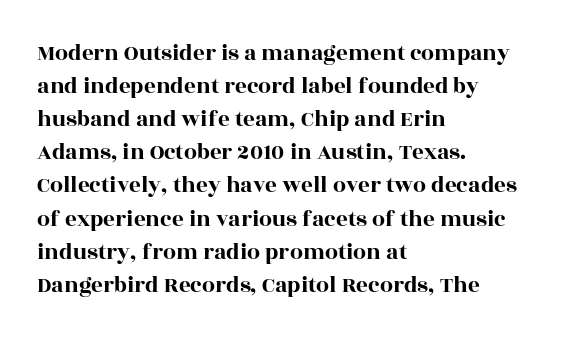
Q: Is the text italic (slanted)? A: No, it is upright.
Q: Is the text underlined? A: No.
Q: How is the paragraph aligned? A: Left-aligned.
Q: Is the spacing between letters normal or unusually wide? A: Normal.
Q: Is the spacing between lines tight, normal or loose? A: Normal.
